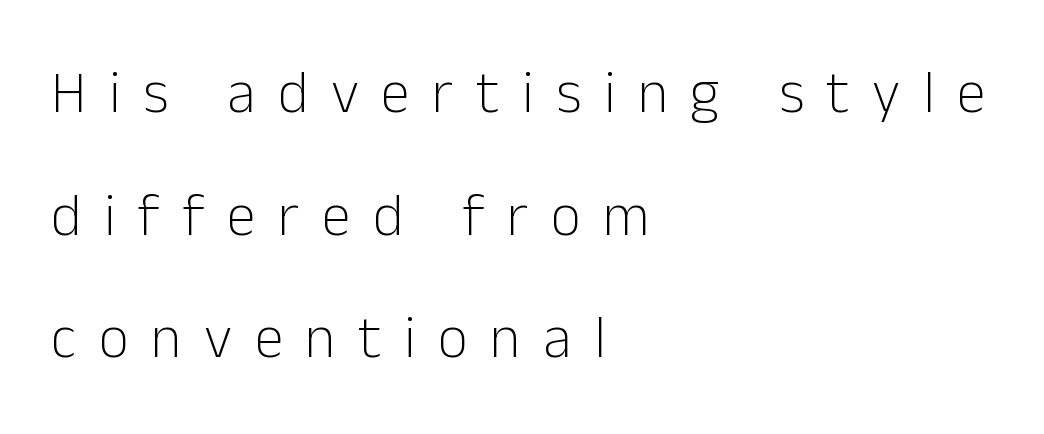
The image shows 59 px light sans-serif type, upright; set left-aligned, loose line spacing (2.08x), unusually wide letter spacing (+0.38 em), not underlined; low stroke contrast and a medium x-height.
